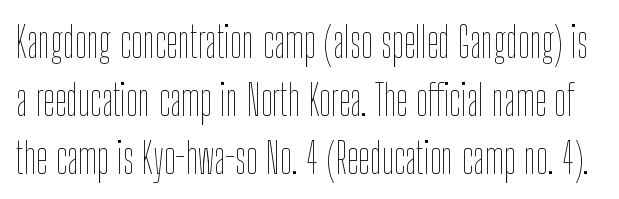
Q: Is the text bold? A: No.
Q: Is the text italic (slanted)? A: No, it is upright.
Q: Is the text underlined? A: No.
Q: Is the spacing between letters normal or unusually wide? A: Normal.
Q: Is the spacing between lines tight, normal or loose? A: Normal.
Q: Width (condensed, normal, or wide)? A: Condensed.
Q: Stroke contrast? A: Low.
Q: x-height? A: Medium.
Q: Monospaced? A: No.
